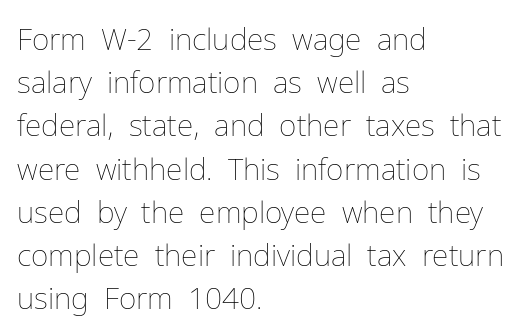
Q: Is the text bold? A: No.
Q: Is the text italic (slanted)? A: No, it is upright.
Q: Is the text underlined? A: No.
Q: How is the paragraph aligned? A: Left-aligned.
Q: Is the spacing between letters normal or unusually wide? A: Normal.
Q: Is the spacing between lines tight, normal or loose? A: Normal.
Q: Width (condensed, normal, or wide)? A: Normal.
Q: Stroke contrast? A: Low.
Q: x-height? A: Medium.
Q: Monospaced? A: No.
